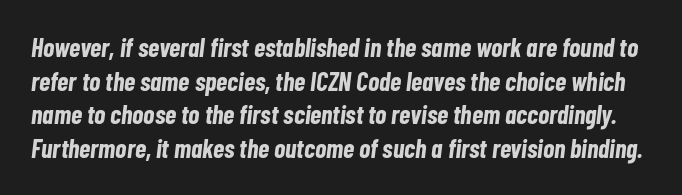
The lines sit at an ordinary, default distance from one another. Italic: yes, the glyphs are oblique. Between one letter and the next there's only the usual sliver of space. The foot of each line stays bare and open. Is the type bold? Yes — the strokes are clearly thick and heavy.
